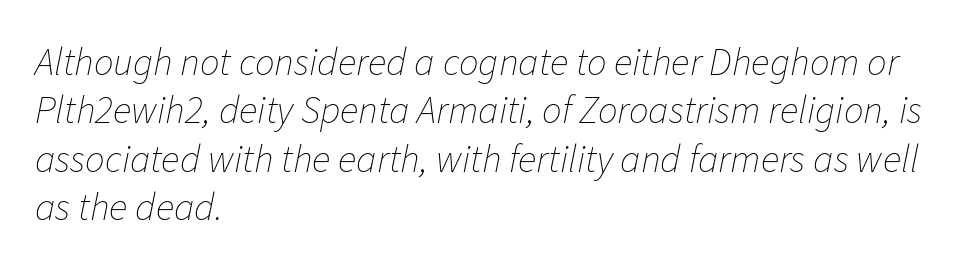
The face used here is rendered with its standard letterfit. Descenders are the only things crossing below the line. The lines are quadded left. Weight: in the light-to-regular range. Varying glyph widths throughout — classic text-font behaviour.
